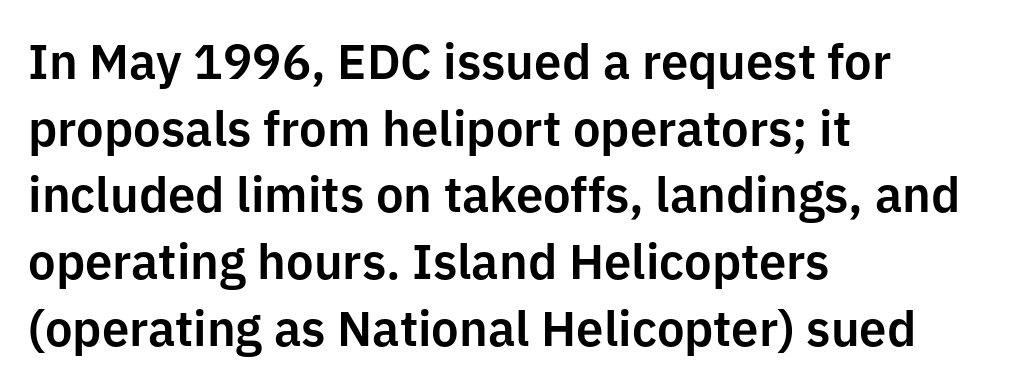
{"serif": "no", "italic": "no", "width": "normal", "stroke_contrast": "low", "x_height": "medium", "monospaced": "no", "underline": "no", "align": "left", "line_spacing": "normal", "line_spacing_ratio": 1.36, "letter_spacing": "normal", "letter_spacing_em": 0.0, "glyph_px": 49}
